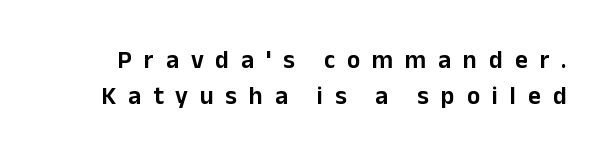
Upright lettering throughout. The glyphs are unaccompanied by any horizontal stroke below them. Does extra space separate the letters? Yes, quite a lot of it. Evenly set lines give the paragraph a standard silhouette.
